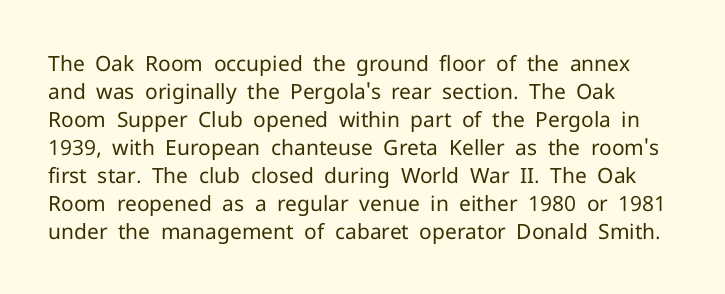
{"italic": "no", "bold": "no", "underline": "no", "line_spacing": "normal", "line_spacing_ratio": 1.33, "letter_spacing": "normal", "letter_spacing_em": 0.0, "glyph_px": 21}
